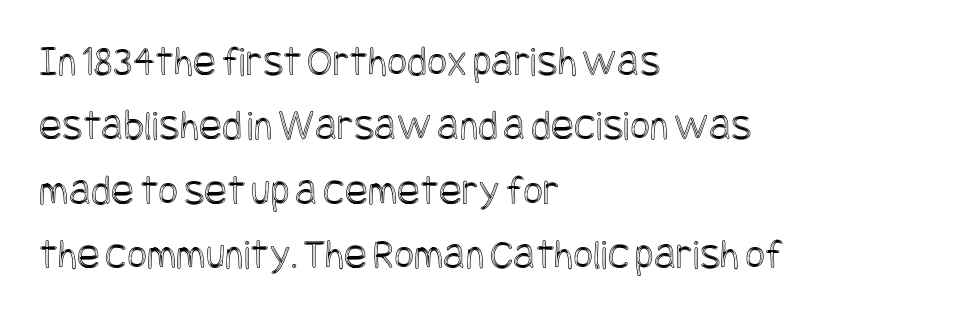
Q: Is the text italic (slanted)? A: No, it is upright.
Q: Is the text underlined? A: No.
Q: How is the paragraph aligned? A: Left-aligned.
Q: Is the spacing between letters normal or unusually wide? A: Normal.
Q: Is the spacing between lines tight, normal or loose? A: Normal.
Q: Width (condensed, normal, or wide)? A: Condensed.
Q: x-height? A: Large.
